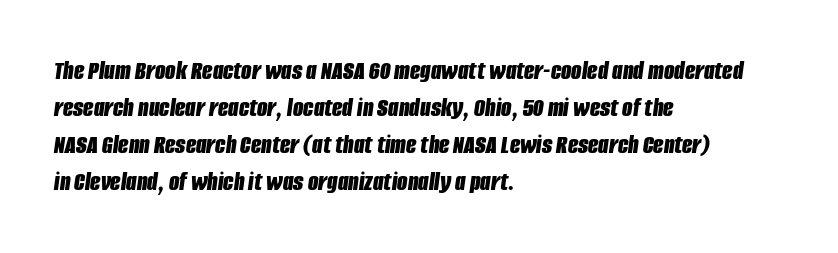
The space directly below the letters is spotless. The axis of the letterforms is tilted away from vertical. Students, this is bold: see how much ink each stroke carries. The designer left line spacing at the default. Glyph-to-glyph distance matches everyday printed text. Which margin do the lines hug? The left one — the right edge is uneven.
